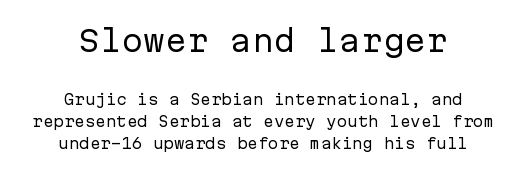
{"serif": "no", "italic": "no", "bold": "no", "weight": "regular", "width": "normal", "stroke_contrast": "low", "x_height": "medium", "monospaced": "yes", "underline": "no", "align": "center", "line_spacing": "normal", "line_spacing_ratio": 1.56, "letter_spacing": "normal", "letter_spacing_em": 0.0, "larger_block": "first", "size_ratio": 2.07, "glyph_px": 29}
